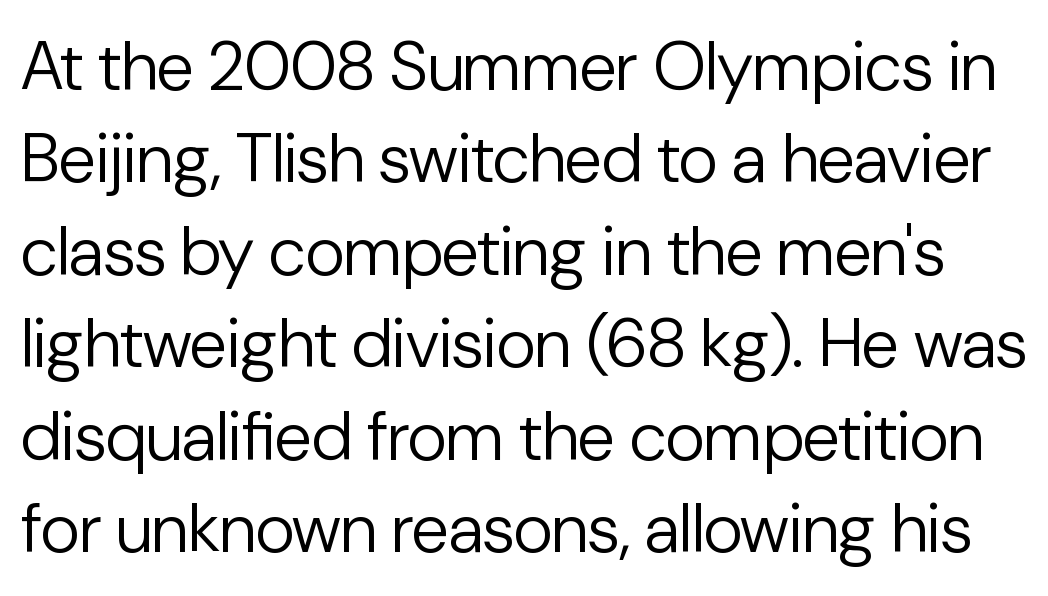
Leading matches the norm, producing a regular column. Weight: regular or lighter. The passage shown is typed in a proportional face where columns would drift. Grotesque or geometric, the face here clearly has no serifs. The string is rendered with underlining switched off. The lettering holds an erect, upright posture throughout.
